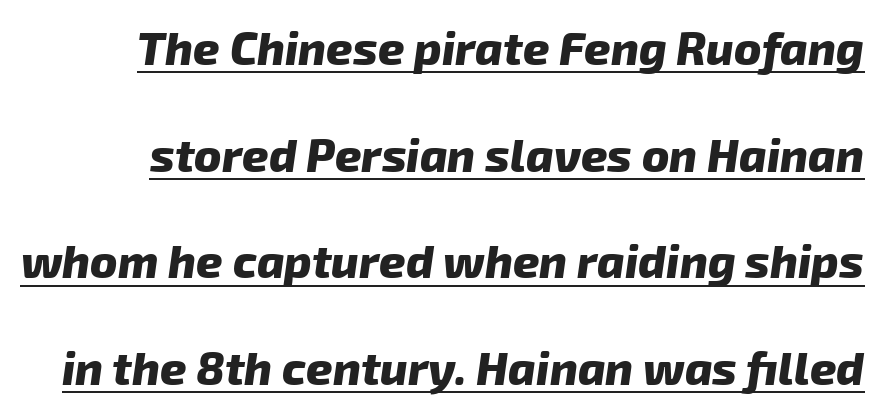
These lines keep a tight, regular rhythm from letter to letter. Interline gaps are noticeably wide in this sample. A continuous stroke trails under the words, as in a hyperlink. The rendering shows plain stroke endings on the letterforms — a sans-serif design. Does the weight exceed regular? Yes, all the way to bold.
